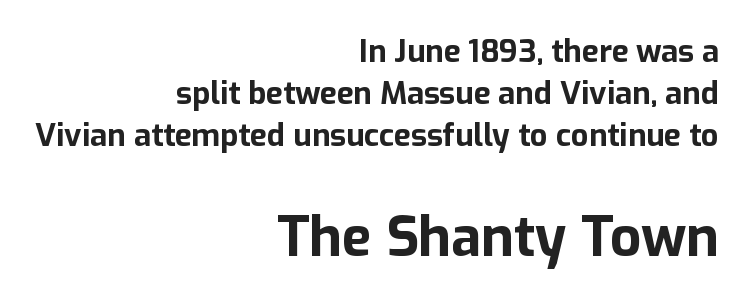
Q: Is the text bold? A: Yes.
Q: Is the text italic (slanted)? A: No, it is upright.
Q: Is the typeface a serif or a sans-serif typeface? A: Sans-serif.
Q: Is the text underlined? A: No.
Q: How is the paragraph aligned? A: Right-aligned.
Q: Is the spacing between letters normal or unusually wide? A: Normal.
Q: Is the spacing between lines tight, normal or loose? A: Normal.
Q: Which block of text is set in a larger size, the first (top) or the second (bottom)? A: The second (bottom) one.
Q: Width (condensed, normal, or wide)? A: Normal.
Q: Stroke contrast? A: Low.
Q: x-height? A: Medium.
Q: Monospaced? A: No.
